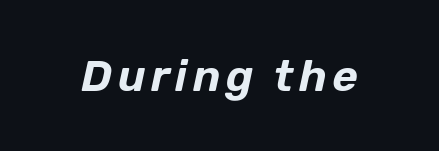
You can tell it's italic because the verticals aren't actually vertical. Bare-footed words on every line. The letters advance in unequal steps, a hallmark of proportional type.
